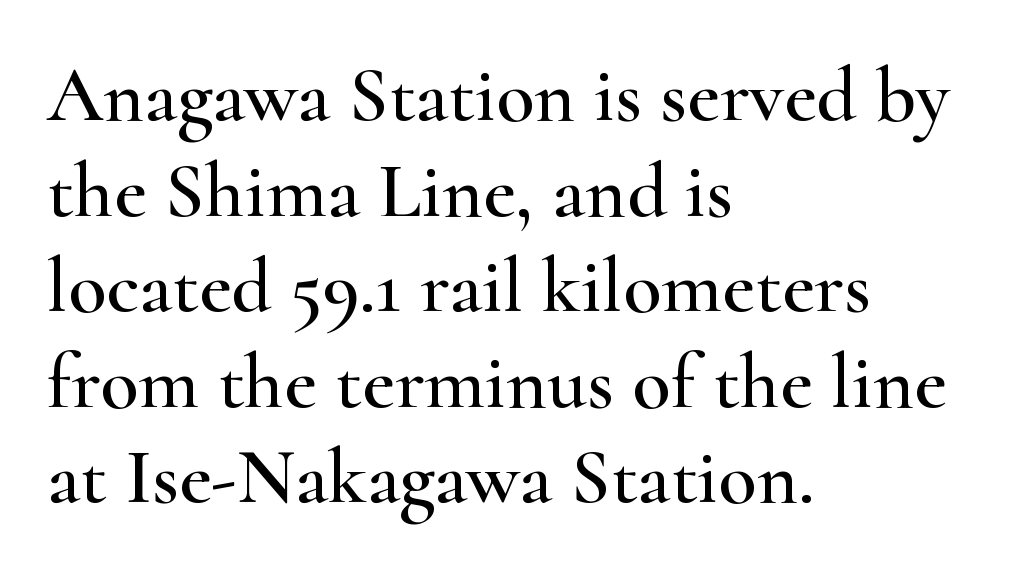
Regarding serifs, this sample has them. Letter spacing: default. The gap between lines stays unmarked. You could not count columns in this text — the font is proportionally spaced. Short and long lines alike share a common starting point at left. Nope, not italic — everything's standing straight.
